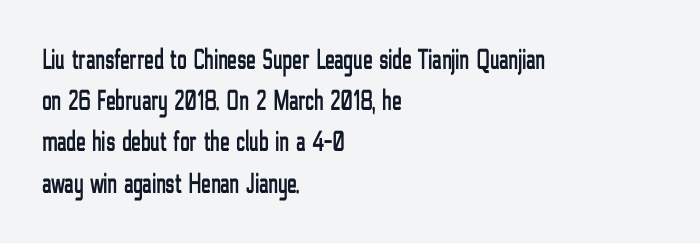
{"serif": "no", "italic": "no", "width": "condensed", "stroke_contrast": "low", "x_height": "medium", "monospaced": "no", "underline": "no", "align": "left", "line_spacing": "normal", "line_spacing_ratio": 1.42, "letter_spacing": "normal", "letter_spacing_em": 0.0, "glyph_px": 29}
